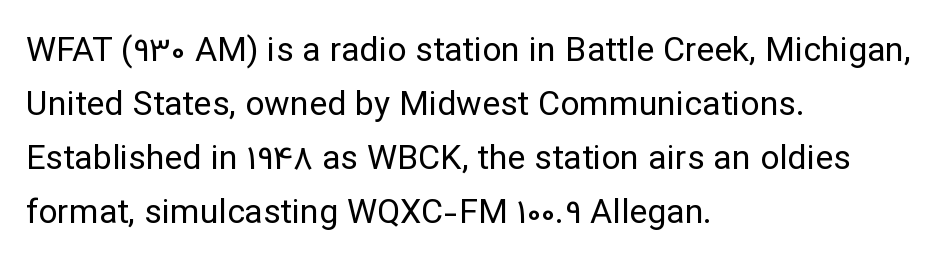
{"serif": "no", "italic": "no", "bold": "no", "weight": "regular", "width": "normal", "stroke_contrast": "low", "x_height": "medium", "monospaced": "no", "underline": "no", "align": "left", "line_spacing": "normal", "line_spacing_ratio": 1.59, "letter_spacing": "normal", "letter_spacing_em": 0.0, "glyph_px": 34}
